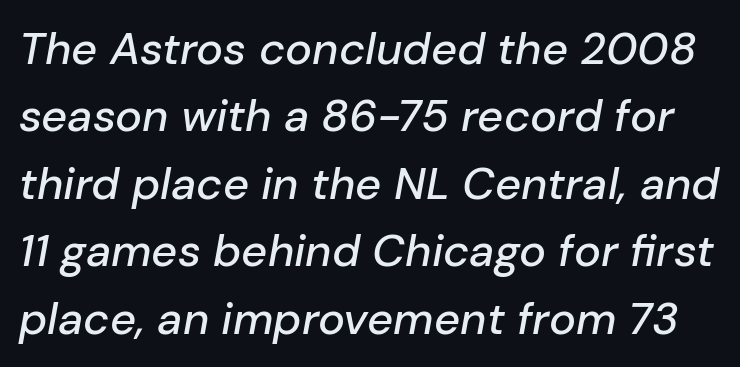
Q: Is the text italic (slanted)? A: Yes, it leans right by about 10 degrees.
Q: Is the text underlined? A: No.
Q: Is the spacing between letters normal or unusually wide? A: Normal.
Q: Is the spacing between lines tight, normal or loose? A: Normal.
Q: Width (condensed, normal, or wide)? A: Normal.
Q: Stroke contrast? A: Low.
Q: x-height? A: Medium.
Q: Monospaced? A: No.
